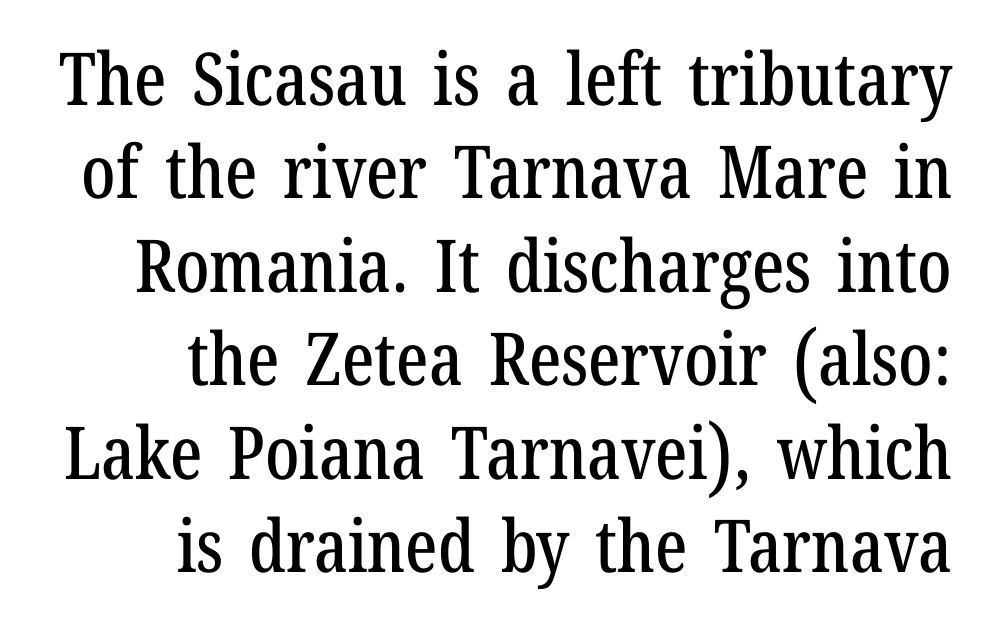
{"serif": "yes", "italic": "no", "width": "condensed", "stroke_contrast": "low", "x_height": "medium", "monospaced": "no", "underline": "no", "align": "right", "line_spacing": "normal", "line_spacing_ratio": 1.28, "letter_spacing": "normal", "letter_spacing_em": 0.0, "glyph_px": 73}
